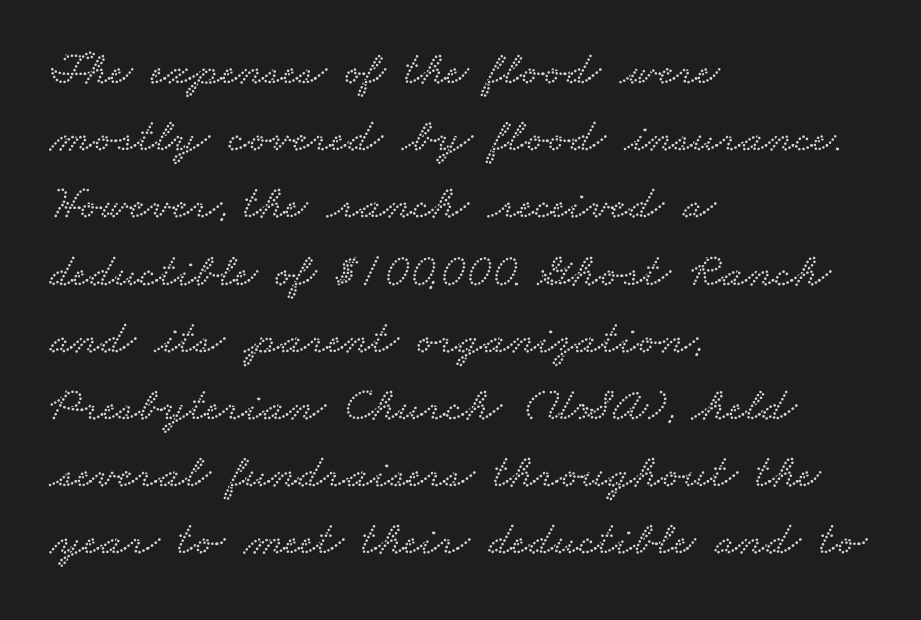
{"serif": "yes", "width": "wide", "stroke_contrast": "low", "x_height": "small", "monospaced": "no", "underline": "no", "align": "left", "line_spacing": "normal", "line_spacing_ratio": 1.4, "letter_spacing": "normal", "letter_spacing_em": 0.0, "glyph_px": 48}
